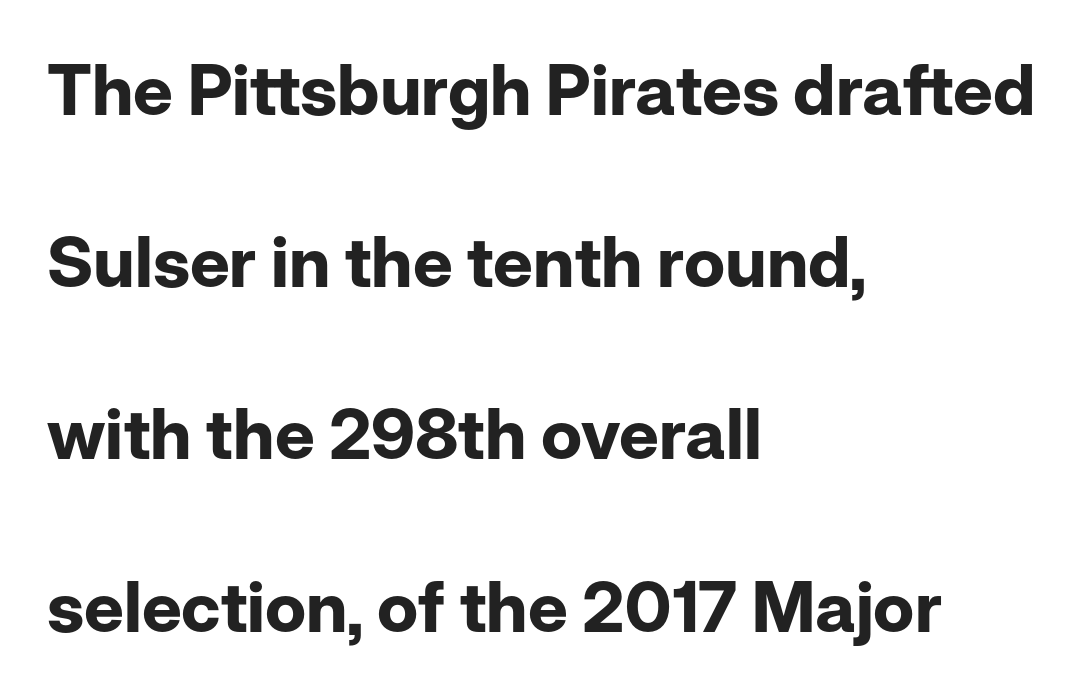
Q: Is the text bold? A: Yes.
Q: Is the text italic (slanted)? A: No, it is upright.
Q: Is the typeface a serif or a sans-serif typeface? A: Sans-serif.
Q: Is the text underlined? A: No.
Q: How is the paragraph aligned? A: Left-aligned.
Q: Is the spacing between letters normal or unusually wide? A: Normal.
Q: Is the spacing between lines tight, normal or loose? A: Loose.
Q: Width (condensed, normal, or wide)? A: Normal.
Q: Stroke contrast? A: Low.
Q: x-height? A: Medium.
Q: Monospaced? A: No.
